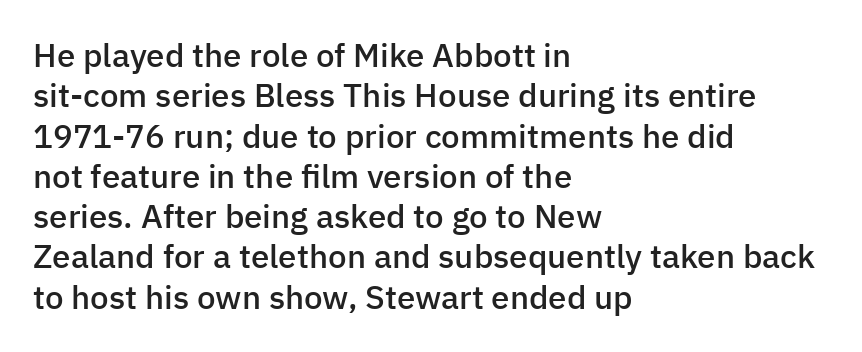
{"serif": "no", "italic": "no", "bold": "semi", "weight": "semibold", "width": "normal", "stroke_contrast": "low", "x_height": "medium", "monospaced": "no", "underline": "no", "align": "left", "line_spacing_ratio": 1.22, "letter_spacing": "normal", "letter_spacing_em": 0.0, "glyph_px": 33}
